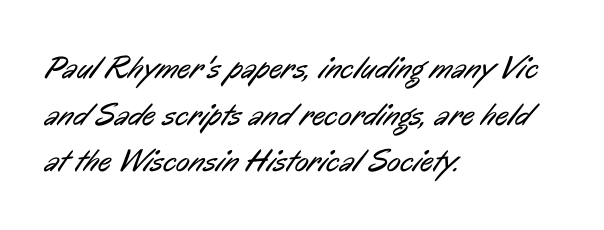
The image shows 32 px regular-weight, condensed sans-serif type; set left-aligned, normal line spacing (1.46x), normal letter spacing, not underlined; low stroke contrast and a medium x-height.
